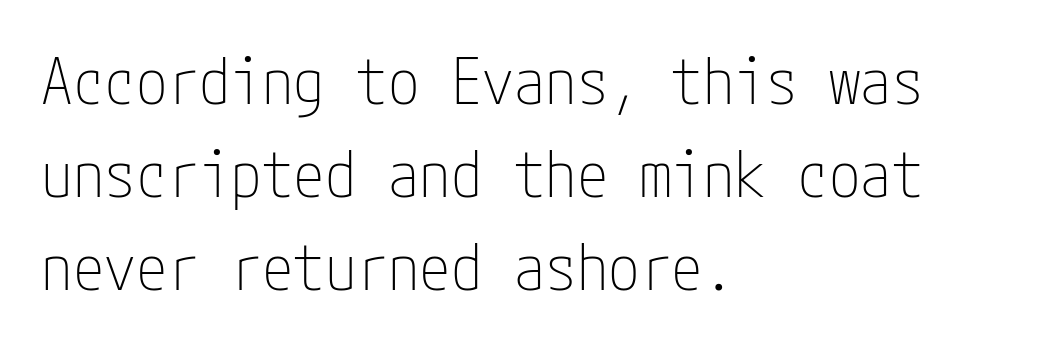
{"serif": "no", "italic": "no", "bold": "no", "weight": "thin", "width": "condensed", "stroke_contrast": "low", "x_height": "medium", "underline": "no", "align": "left", "line_spacing": "normal", "line_spacing_ratio": 1.48, "letter_spacing": "normal", "letter_spacing_em": 0.0, "glyph_px": 63}
